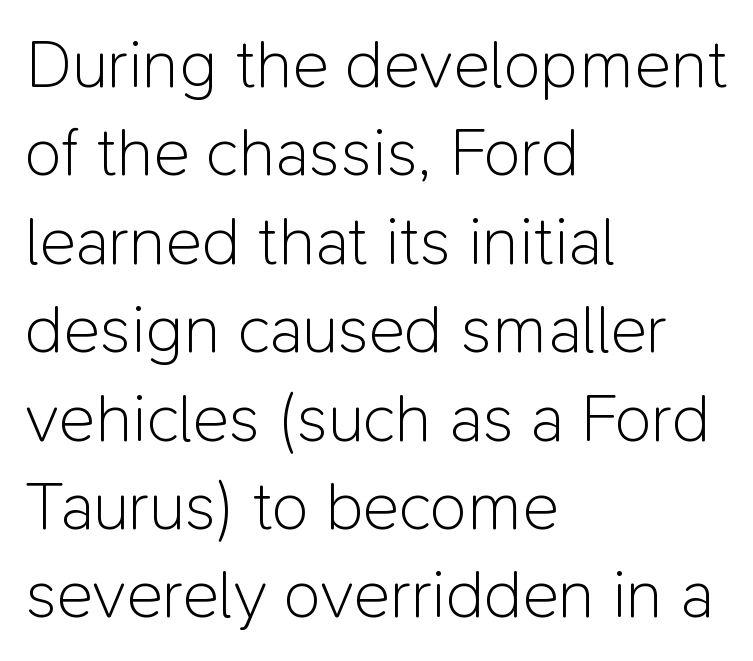
The lines are quadded left. Words appear dense and cohesive because spacing is normal. Character widths vary here, with narrow letters taking less room than wide ones. Vertical stems look standard width or narrower in stroke. Check under the words: just untouched page.
